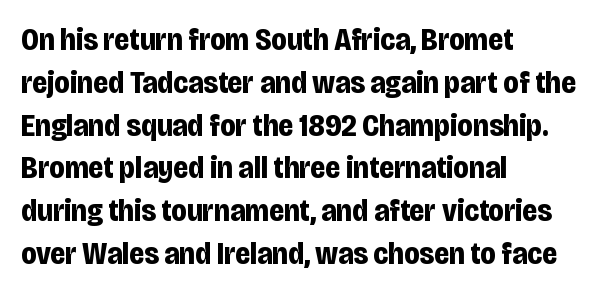
Q: Is the text bold? A: Yes.
Q: Is the text italic (slanted)? A: No, it is upright.
Q: Is the typeface a serif or a sans-serif typeface? A: Sans-serif.
Q: Is the text underlined? A: No.
Q: How is the paragraph aligned? A: Left-aligned.
Q: Is the spacing between letters normal or unusually wide? A: Normal.
Q: Is the spacing between lines tight, normal or loose? A: Normal.
Q: Width (condensed, normal, or wide)? A: Condensed.
Q: Stroke contrast? A: Low.
Q: x-height? A: Large.
Q: Monospaced? A: No.
